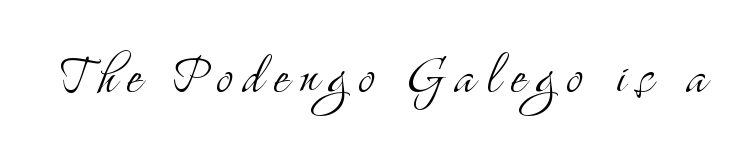
The image shows 65 px light, condensed serif type; set not underlined; medium stroke contrast and a small x-height.
